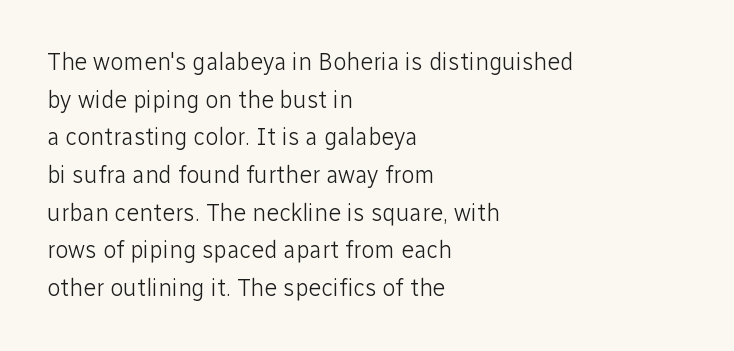
{"italic": "no", "bold": "no", "underline": "no", "align": "left", "line_spacing": "normal", "line_spacing_ratio": 1.57, "letter_spacing": "normal", "letter_spacing_em": 0.0, "glyph_px": 24}
